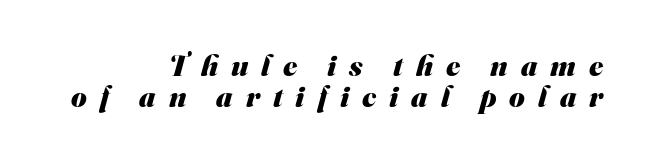
Short and long lines alike share a common ending point at right. Cramped leading. The letters advance in unequal steps, a hallmark of proportional type. Are there feet on the stems? There aren't — it's a sans. Decoration check: the copy has no underline. The tracking reads as deliberately expanded to a designer's eye.
